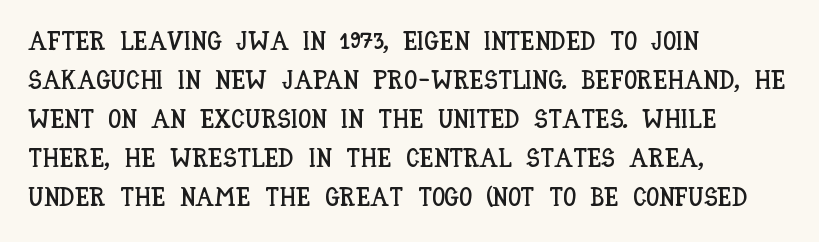
The compositor pushed each line to the left boundary. Every stem runs plumb, perpendicular to the baseline. This sample keeps an unexceptional amount of space between lines. Here the glyphs are tracked normally, forming tight word shapes. Descender tails drop into unmarked territory.
